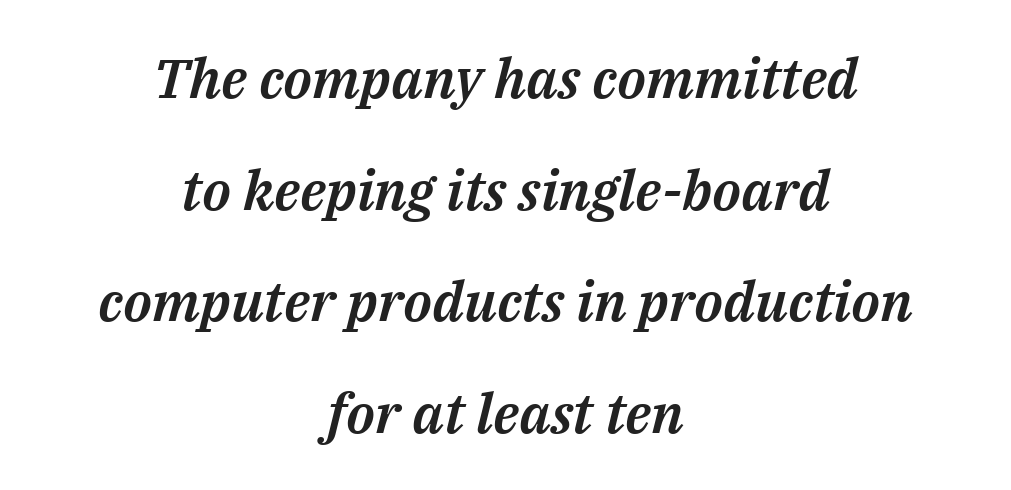
Q: Is the text italic (slanted)? A: Yes, it leans right by about 14 degrees.
Q: Is the text underlined? A: No.
Q: How is the paragraph aligned? A: Centered.
Q: Is the spacing between letters normal or unusually wide? A: Normal.
Q: Is the spacing between lines tight, normal or loose? A: Loose.
Q: Width (condensed, normal, or wide)? A: Normal.
Q: Stroke contrast? A: Medium.
Q: x-height? A: Medium.
Q: Monospaced? A: No.
